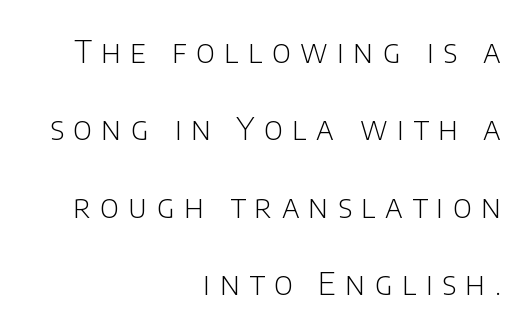
These lines are set flush right with a ragged left edge. The letters carry no serifs — their stems end cleanly without finishing strokes. The passage shown stacks its lines with a broad gap. Caption: expanded tracking, letters set apart. The weight would be labelled regular, book, light, or lighter still. Spacing verdict: proportional, widths tailored to each character.
